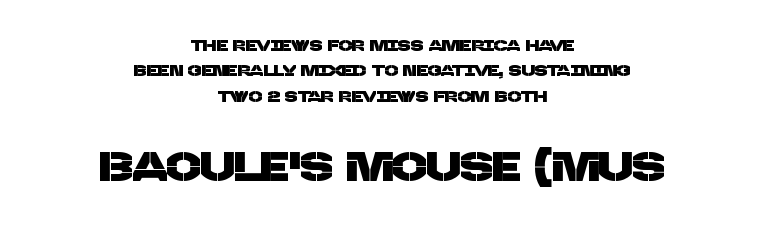
Spacing verdict: proportional, widths tailored to each character. Of the two passages, the one underneath uses the larger point size. Clear beneath every line of the passage. The compositor balanced each line on the midline. No feet cap the strokes, marking this as sans-serif type. The designer left line spacing at the default.
